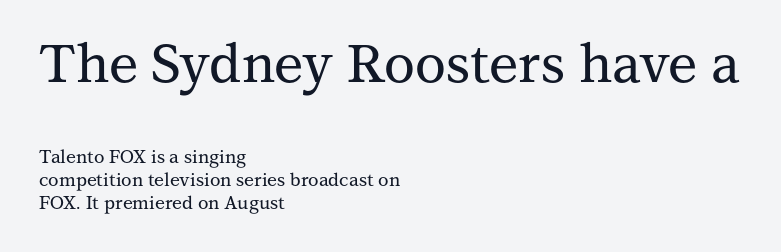
The image shows 53 px serif type, upright; set left-aligned, normal line spacing (1.26x), normal letter spacing, not underlined; the first (top) block is 2.94x larger; medium stroke contrast and a medium x-height.
